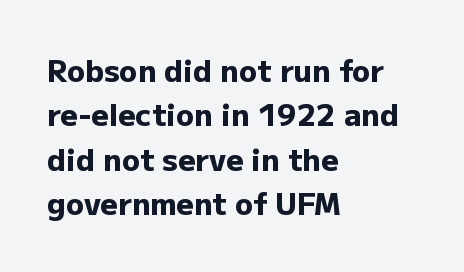
Q: Is the text bold? A: Yes.
Q: Is the text italic (slanted)? A: No, it is upright.
Q: Is the typeface a serif or a sans-serif typeface? A: Sans-serif.
Q: Is the text underlined? A: No.
Q: How is the paragraph aligned? A: Left-aligned.
Q: Is the spacing between letters normal or unusually wide? A: Normal.
Q: Is the spacing between lines tight, normal or loose? A: Normal.
Q: Width (condensed, normal, or wide)? A: Normal.
Q: Stroke contrast? A: Low.
Q: x-height? A: Medium.
Q: Monospaced? A: No.
